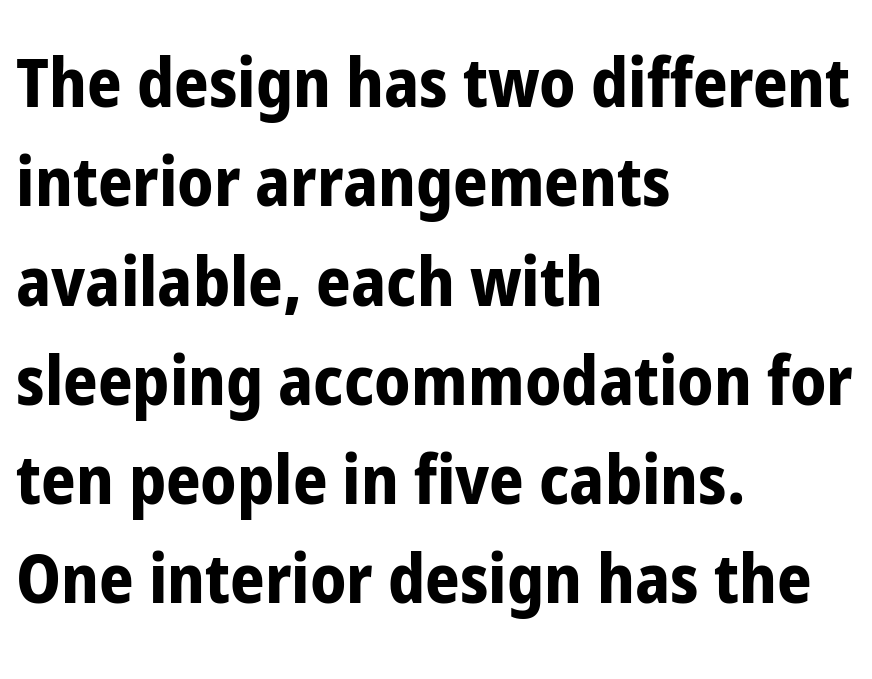
Italic: no, the glyphs are upright roman. The letters advance in unequal steps, a hallmark of proportional type. Type style note: lacks serifs. Any mark beneath the type? The region is blank. Normally led — the rows are evenly, conventionally spaced. The compositor pushed each line to the left boundary.
